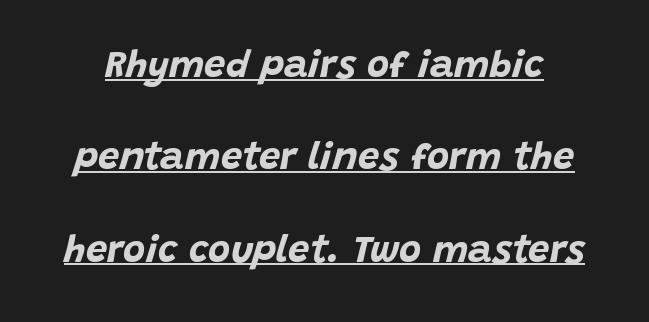
Standard letterfit; no display-style spreading of the glyphs. Slanted lettering throughout. Compared with undecorated copy, this sample adds a rule below the words. Stroke thickness is high; the sample reads as a true bold. You could fit nearly another row in the gap between these rows.
